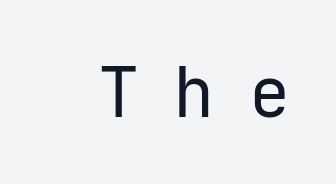
{"serif": "no", "italic": "no", "bold": "no", "weight": "regular", "width": "normal", "stroke_contrast": "low", "x_height": "medium", "underline": "no", "letter_spacing": "wide", "letter_spacing_em": 0.49, "glyph_px": 69}
